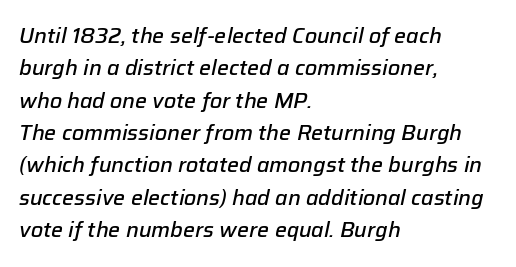
Q: Is the text bold? A: Semi-bold.
Q: Is the text italic (slanted)? A: Yes, it leans right by about 12 degrees.
Q: Is the text underlined? A: No.
Q: How is the paragraph aligned? A: Left-aligned.
Q: Is the spacing between letters normal or unusually wide? A: Normal.
Q: Is the spacing between lines tight, normal or loose? A: Normal.
